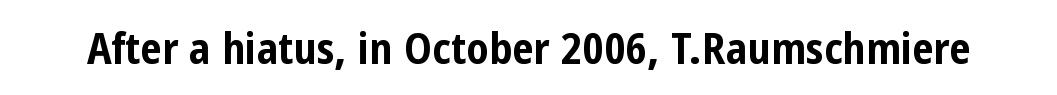
The image shows 43 px bold, condensed sans-serif type, upright; set normal letter spacing, not underlined; low stroke contrast and a medium x-height.
